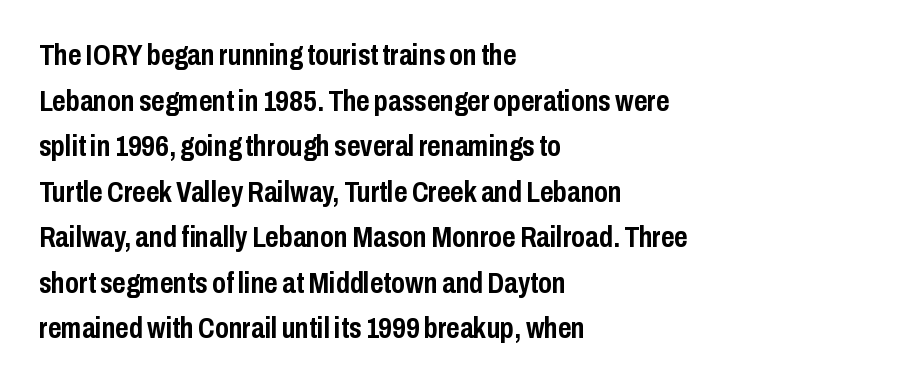
{"serif": "no", "italic": "no", "bold": "yes", "weight": "semibold", "width": "condensed", "stroke_contrast": "low", "x_height": "medium", "monospaced": "no", "underline": "no", "align": "left", "line_spacing": "normal", "line_spacing_ratio": 1.57, "letter_spacing": "normal", "letter_spacing_em": 0.0, "glyph_px": 29}
